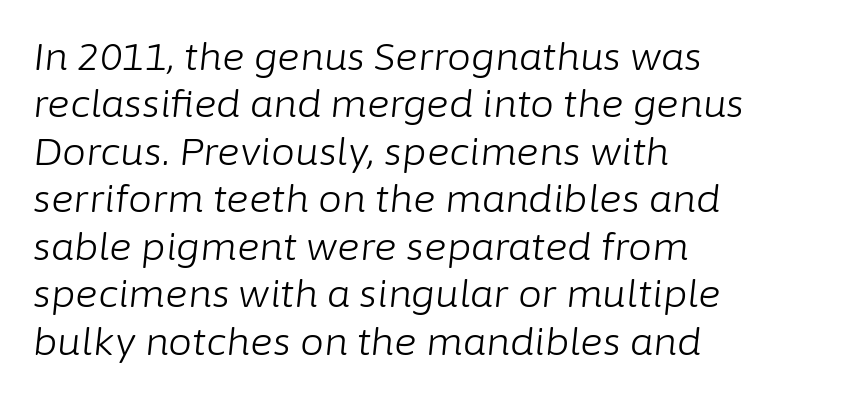
The image shows 38 px light type, italic (leaning right); set left-aligned, normal line spacing (1.25x), normal letter spacing, not underlined; low stroke contrast and a medium x-height.
